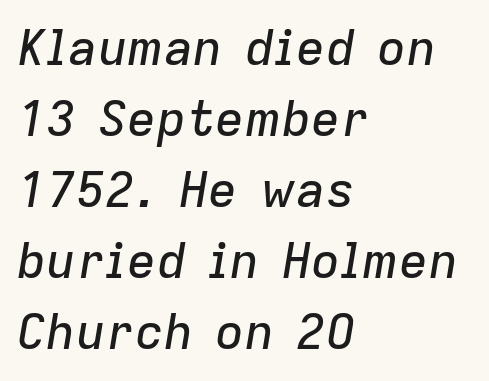
Is this a fixed-width face? No — the glyphs have proportional, varying widths. The axis of the letterforms is tilted away from vertical. Rule under the text: the space is simply empty. Is the block centered? No — it sits flush against the left margin. Vertical spacing — default. Short note: letters normally spaced.
